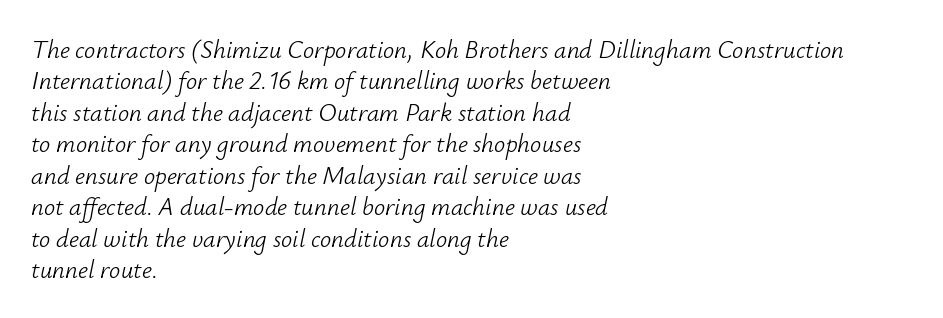
{"italic": "yes", "lean": "right", "slant_degrees": 12, "bold": "no", "underline": "no", "align": "left", "line_spacing": "normal", "line_spacing_ratio": 1.26, "letter_spacing": "normal", "letter_spacing_em": 0.0, "glyph_px": 25}
